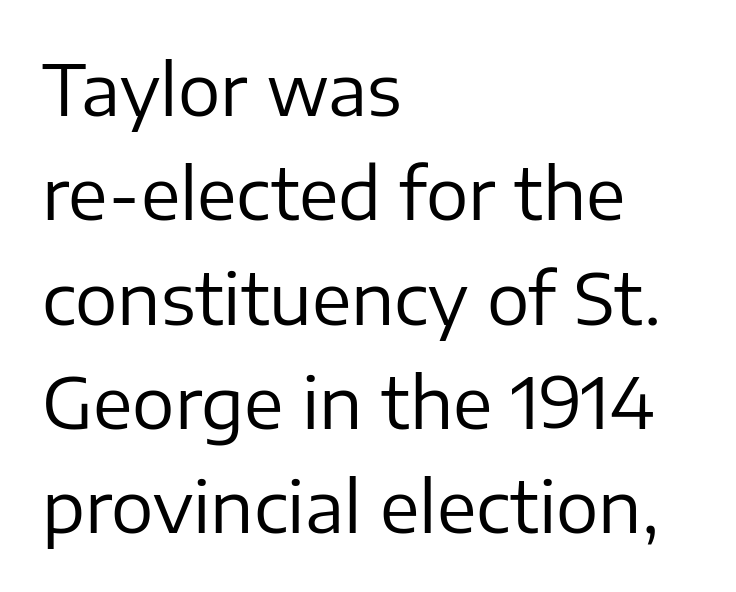
The typography opts for an upright posture over an oblique one. Note the varied advance widths — an 'i' is clearly narrower than an 'm'. In terms of leading, this rendering sits right in the middle. The area under the type is left untouched.
